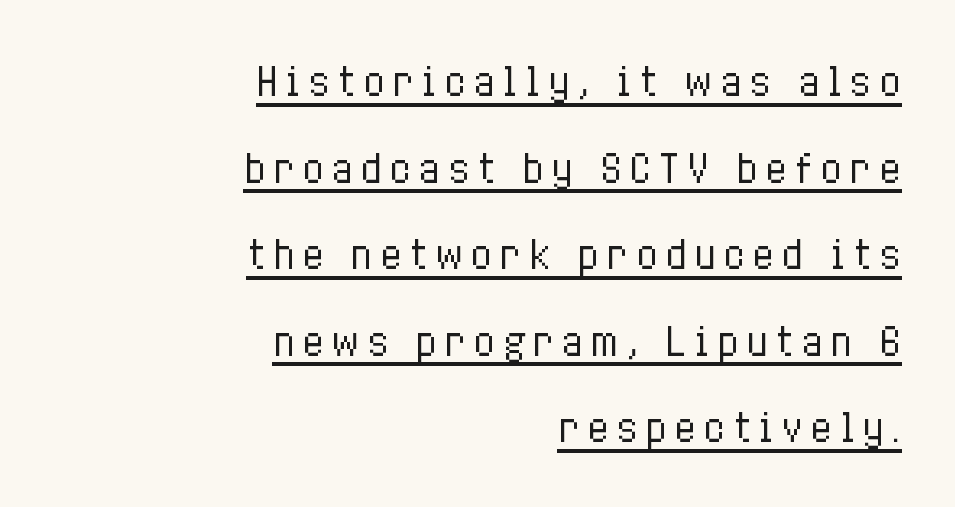
{"italic": "no", "bold": "no", "weight": "regular", "width": "condensed", "stroke_contrast": "low", "x_height": "medium", "monospaced": "no", "underline": "yes", "align": "right", "line_spacing": "loose", "line_spacing_ratio": 2.34, "glyph_px": 37}
